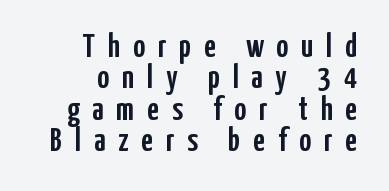
The image shows 33 px condensed sans-serif type, upright; set right-aligned, tight line spacing (0.95x), unusually wide letter spacing (+0.39 em), not underlined; low stroke contrast and a medium x-height.
